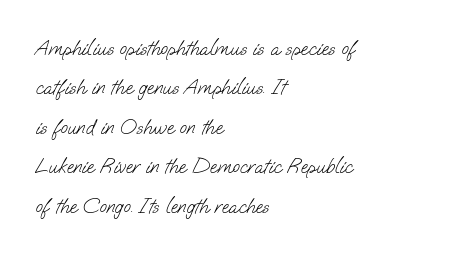
Stems and bowls with no extra thickness — not bold. Teacher's note: observe the even left margin — that is flush-left alignment. No word sits above an underline. Students, note that the glyphs here touch the page at normal intervals.
